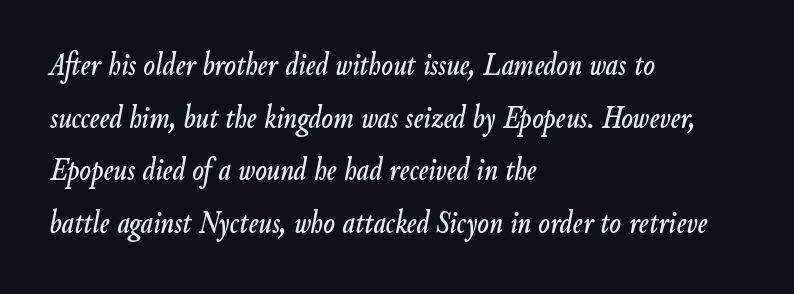
{"italic": "yes", "lean": "right", "slant_degrees": 9, "width": "condensed", "stroke_contrast": "low", "x_height": "small", "monospaced": "no", "underline": "no", "align": "left", "line_spacing": "normal", "line_spacing_ratio": 1.55, "letter_spacing": "normal", "letter_spacing_em": 0.0, "glyph_px": 34}
